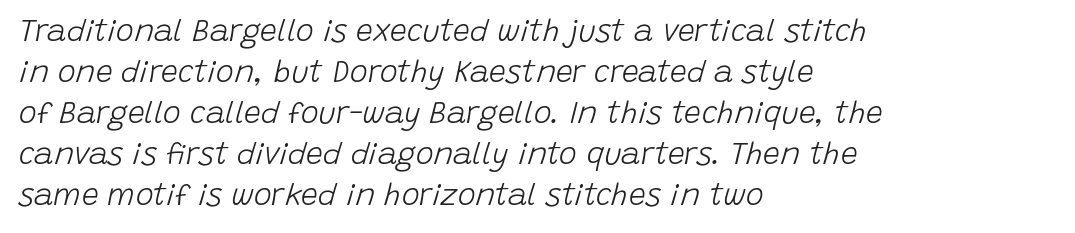
The image shows 30 px light type, italic (leaning right); set left-aligned, normal line spacing (1.37x), normal letter spacing, not underlined; low stroke contrast and a large x-height.
